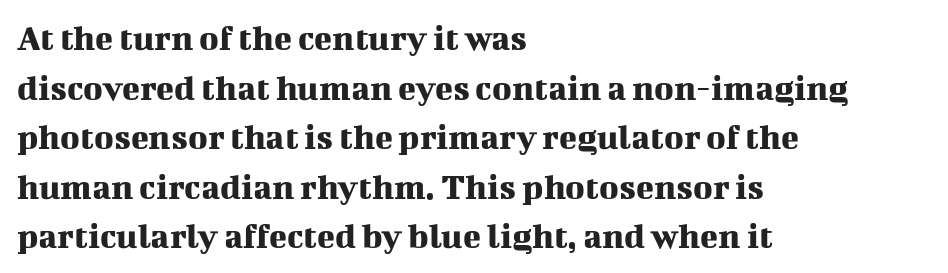
Q: Is the text italic (slanted)? A: No, it is upright.
Q: Is the typeface a serif or a sans-serif typeface? A: Serif.
Q: Is the text underlined? A: No.
Q: How is the paragraph aligned? A: Left-aligned.
Q: Is the spacing between letters normal or unusually wide? A: Normal.
Q: Is the spacing between lines tight, normal or loose? A: Normal.
Q: Width (condensed, normal, or wide)? A: Normal.
Q: Stroke contrast? A: Medium.
Q: x-height? A: Medium.
Q: Monospaced? A: No.
